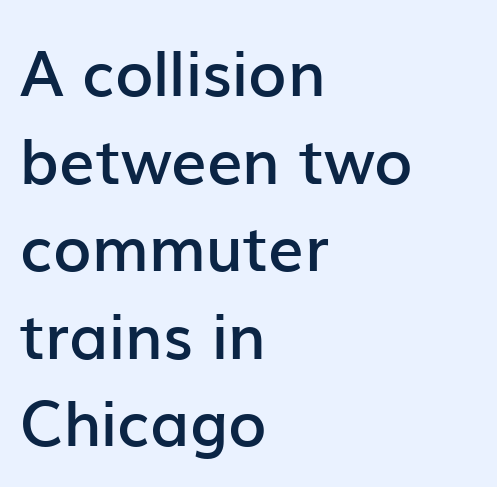
Q: Is the text bold? A: Semi-bold.
Q: Is the text italic (slanted)? A: No, it is upright.
Q: Is the typeface a serif or a sans-serif typeface? A: Sans-serif.
Q: Is the text underlined? A: No.
Q: How is the paragraph aligned? A: Left-aligned.
Q: Is the spacing between letters normal or unusually wide? A: Normal.
Q: Is the spacing between lines tight, normal or loose? A: Normal.
Q: Width (condensed, normal, or wide)? A: Normal.
Q: Stroke contrast? A: Low.
Q: x-height? A: Medium.
Q: Monospaced? A: No.
